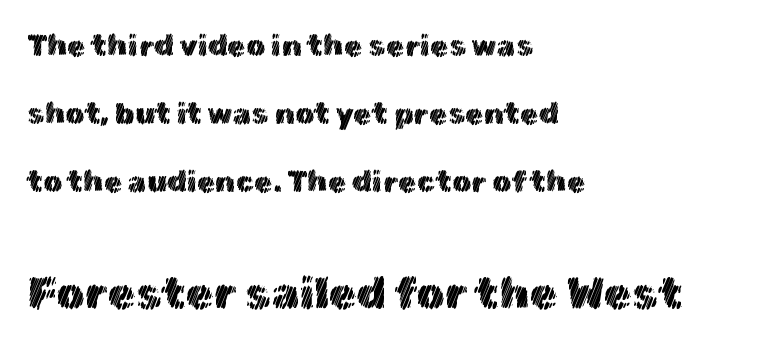
{"italic": "no", "width": "normal", "x_height": "medium", "monospaced": "no", "underline": "no", "align": "left", "line_spacing": "loose", "line_spacing_ratio": 2.26, "letter_spacing": "normal", "letter_spacing_em": 0.0, "larger_block": "second", "size_ratio": 1.5, "glyph_px": 45}
